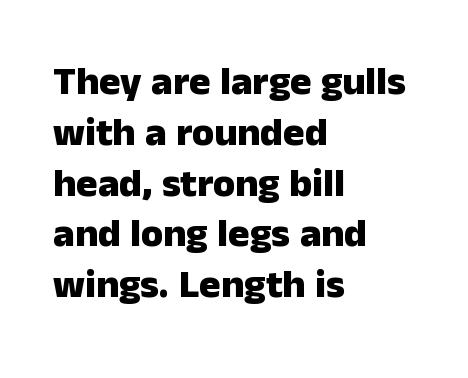
The image shows 40 px heavy sans-serif type, upright; set left-aligned, normal line spacing (1.27x), normal letter spacing, not underlined; low stroke contrast and a medium x-height.
